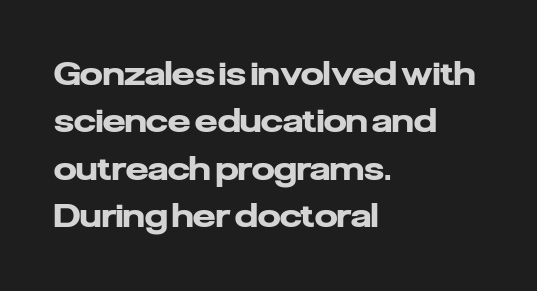
{"serif": "no", "italic": "no", "bold": "yes", "weight": "heavy", "width": "normal", "stroke_contrast": "low", "x_height": "medium", "monospaced": "no", "underline": "no", "align": "left", "line_spacing": "normal", "line_spacing_ratio": 1.48, "letter_spacing": "normal", "letter_spacing_em": 0.0, "glyph_px": 32}
